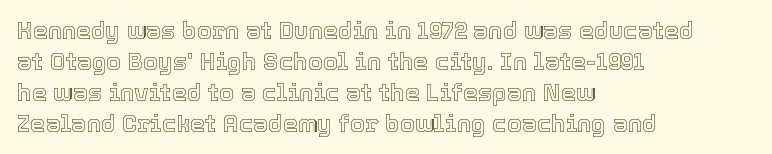
The image shows 24 px text type, upright; set left-aligned, normal line spacing (1.29x), normal letter spacing, not underlined.
